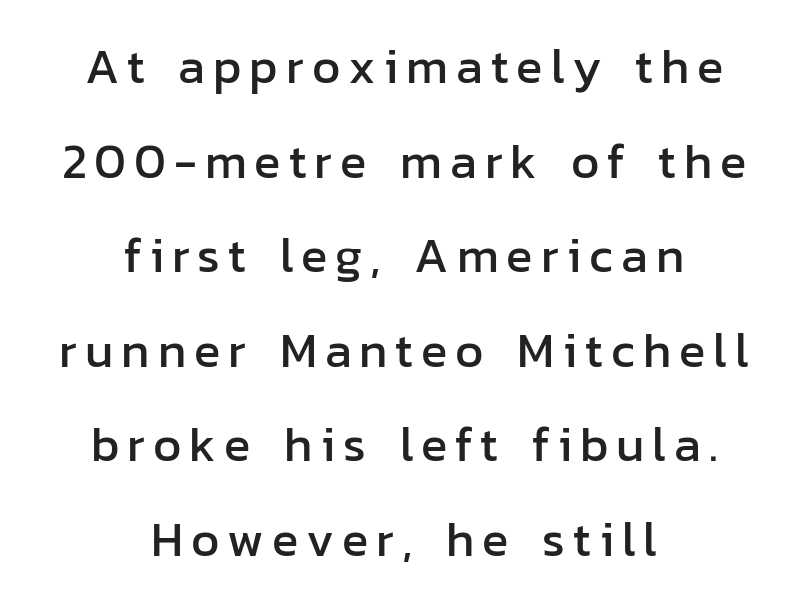
{"serif": "no", "italic": "no", "width": "normal", "stroke_contrast": "low", "x_height": "medium", "monospaced": "no", "underline": "no", "align": "center", "line_spacing": "loose", "line_spacing_ratio": 1.93, "glyph_px": 49}
